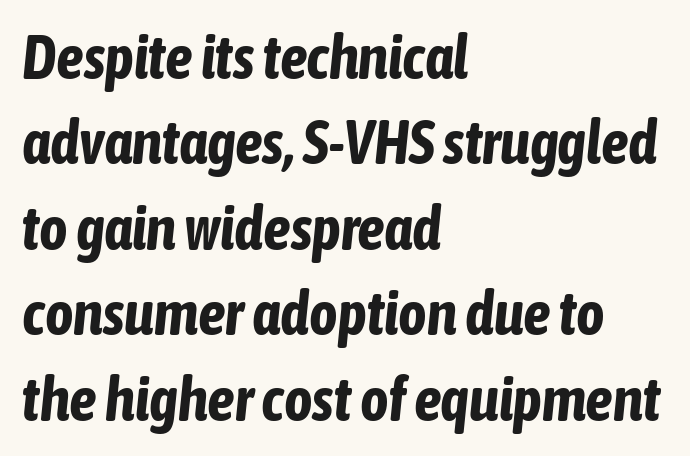
{"italic": "yes", "lean": "right", "slant_degrees": 6, "bold": "yes", "weight": "bold", "width": "condensed", "stroke_contrast": "low", "x_height": "medium", "monospaced": "no", "underline": "no", "align": "left", "line_spacing": "normal", "line_spacing_ratio": 1.4, "letter_spacing": "normal", "letter_spacing_em": 0.0, "glyph_px": 61}
